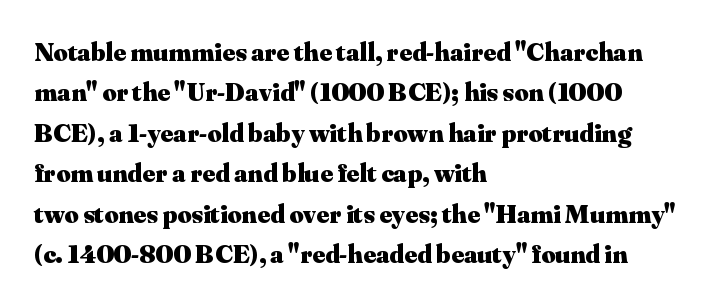
{"italic": "no", "bold": "yes", "underline": "no", "align": "left", "line_spacing": "normal", "line_spacing_ratio": 1.5, "letter_spacing": "normal", "letter_spacing_em": 0.0, "glyph_px": 27}
